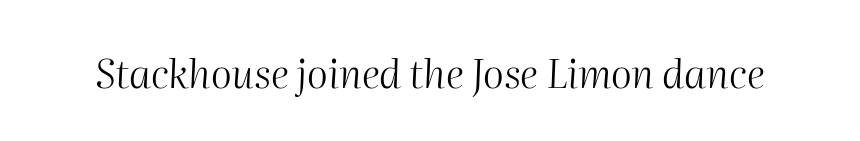
Compared with a typical body face, this is equally light or lighter still. Honestly, the letter spacing is just normal — you wouldn't notice it. The axis of the letterforms is tilted away from vertical. A bare baseline throughout the passage.
